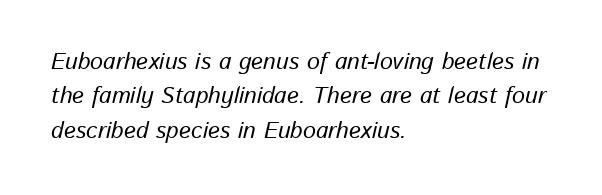
{"italic": "yes", "lean": "right", "slant_degrees": 13, "underline": "no", "align": "left", "line_spacing": "normal", "line_spacing_ratio": 1.5, "letter_spacing": "normal", "letter_spacing_em": 0.0, "glyph_px": 23}
